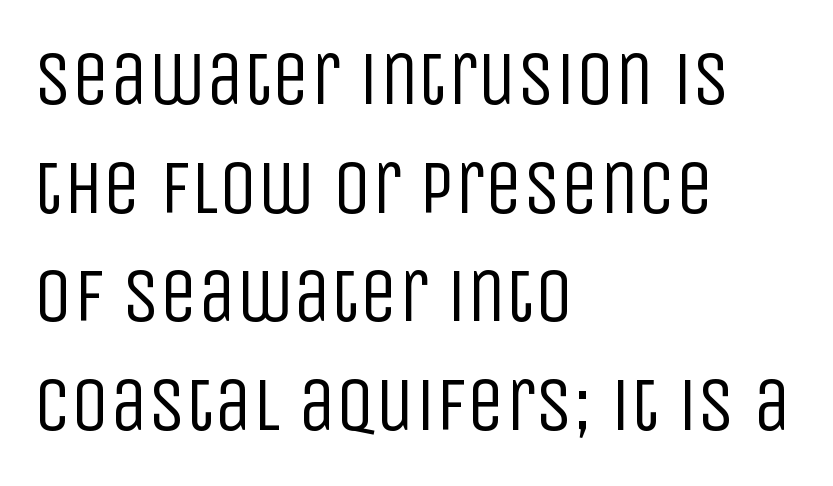
Q: Is the text bold? A: No.
Q: Is the text italic (slanted)? A: No, it is upright.
Q: Is the typeface a serif or a sans-serif typeface? A: Sans-serif.
Q: Is the text underlined? A: No.
Q: How is the paragraph aligned? A: Left-aligned.
Q: Is the spacing between letters normal or unusually wide? A: Normal.
Q: Is the spacing between lines tight, normal or loose? A: Normal.
Q: Width (condensed, normal, or wide)? A: Condensed.
Q: Stroke contrast? A: Low.
Q: x-height? A: Large.
Q: Monospaced? A: No.
